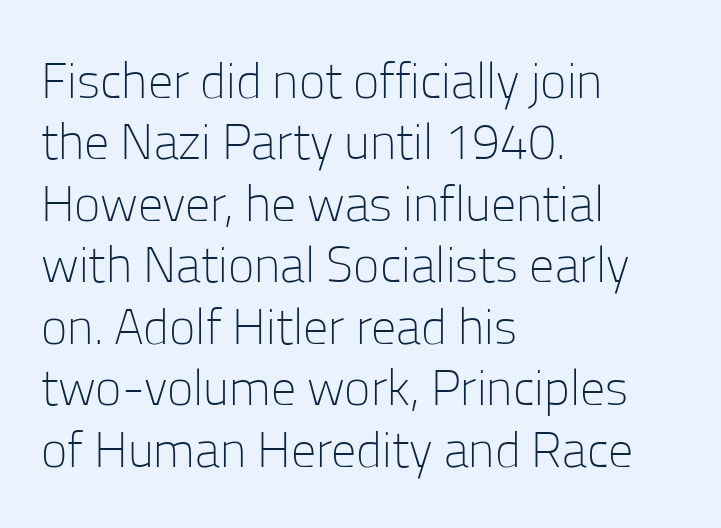
The image shows 50 px light sans-serif type, upright; set left-aligned, line spacing 1.23x, normal letter spacing, not underlined; low stroke contrast and a medium x-height.
